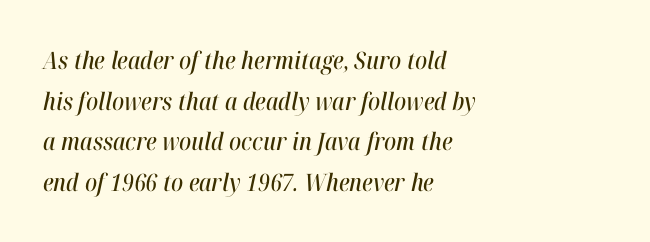
Q: Is the text italic (slanted)? A: Yes, it leans right by about 12 degrees.
Q: Is the text underlined? A: No.
Q: How is the paragraph aligned? A: Left-aligned.
Q: Is the spacing between letters normal or unusually wide? A: Normal.
Q: Is the spacing between lines tight, normal or loose? A: Normal.
